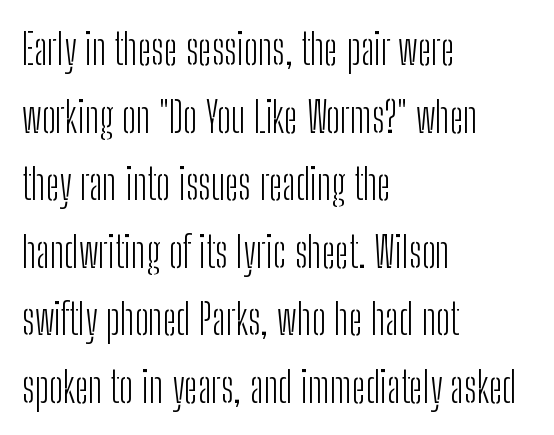
The image shows 43 px light, condensed sans-serif type, upright; set left-aligned, normal line spacing (1.57x), normal letter spacing, not underlined; low stroke contrast and a medium x-height.
